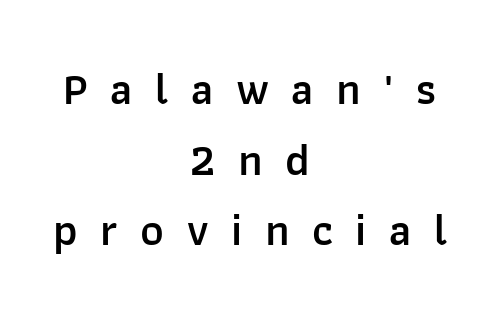
The image shows 45 px semibold sans-serif type, upright; set centered, normal line spacing (1.57x), unusually wide letter spacing (+0.5 em), not underlined; low stroke contrast and a medium x-height.
